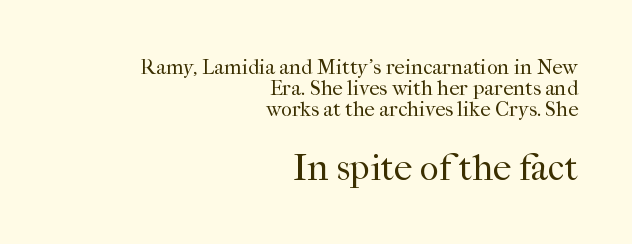
{"serif": "yes", "italic": "no", "bold": "no", "weight": "regular", "width": "normal", "stroke_contrast": "high", "x_height": "medium", "monospaced": "no", "underline": "no", "align": "right", "line_spacing": "tight", "line_spacing_ratio": 0.99, "letter_spacing": "normal", "letter_spacing_em": 0.0, "larger_block": "second", "size_ratio": 1.76, "glyph_px": 37}
